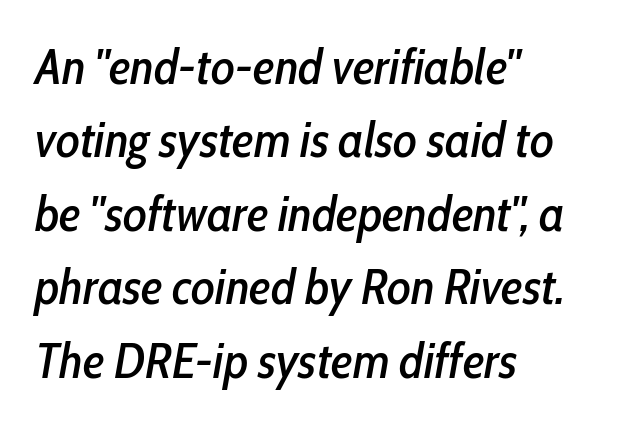
The image shows 50 px condensed type, italic (leaning right); set left-aligned, normal line spacing (1.47x), normal letter spacing, not underlined; low stroke contrast and a medium x-height.
